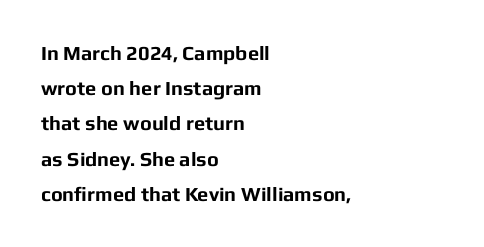
The image shows 20 px bold type, upright; set left-aligned, line spacing 1.76x, normal letter spacing, not underlined.
